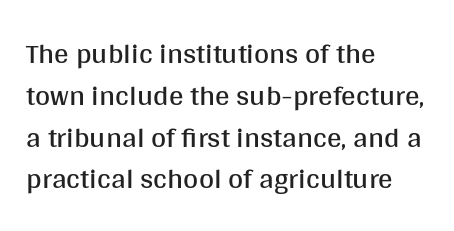
{"serif": "no", "italic": "no", "bold": "no", "weight": "regular", "width": "normal", "stroke_contrast": "medium", "x_height": "large", "monospaced": "no", "underline": "no", "align": "left", "line_spacing": "normal", "line_spacing_ratio": 1.44, "letter_spacing": "normal", "letter_spacing_em": 0.0, "glyph_px": 29}
